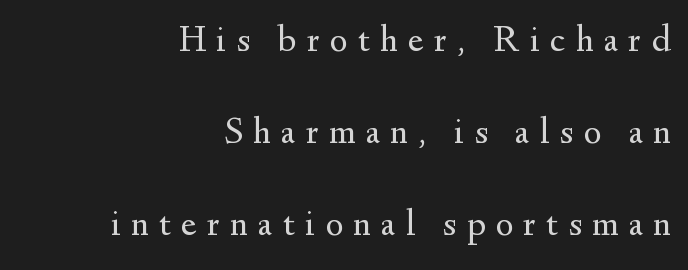
The image shows 38 px regular-weight serif type, upright; set right-aligned, loose line spacing (2.42x), unusually wide letter spacing (+0.27 em), not underlined; medium stroke contrast and a small x-height.
